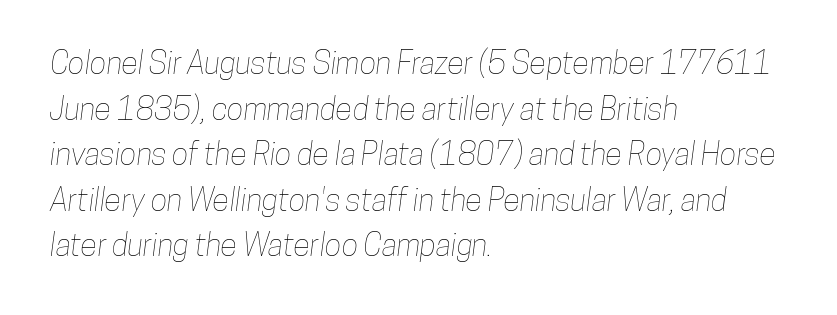
Q: Is the text underlined? A: No.
Q: How is the paragraph aligned? A: Left-aligned.
Q: Is the spacing between letters normal or unusually wide? A: Normal.
Q: Is the spacing between lines tight, normal or loose? A: Normal.
Q: Width (condensed, normal, or wide)? A: Condensed.
Q: Stroke contrast? A: Low.
Q: x-height? A: Medium.
Q: Monospaced? A: No.
